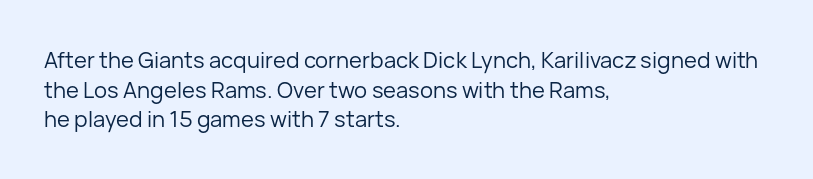
Unmarked baselines from the first word to the last. The designer left line spacing at the default. The rendering anchors every line to the left-hand side. The gaps between neighbouring characters are ordinary and unremarkable. The type sits square on the baseline with zero lean.
